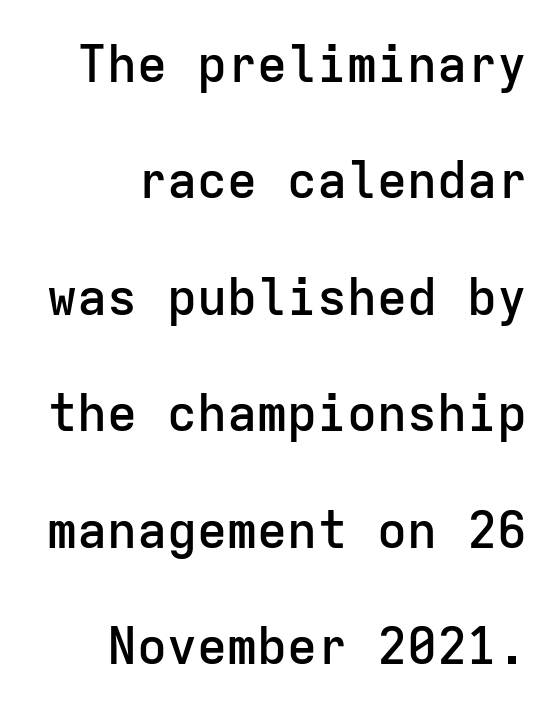
{"serif": "no", "italic": "no", "bold": "semi", "weight": "semibold", "width": "normal", "stroke_contrast": "low", "x_height": "medium", "monospaced": "yes", "underline": "no", "line_spacing": "loose", "line_spacing_ratio": 2.33, "letter_spacing": "normal", "letter_spacing_em": 0.0, "glyph_px": 50}
